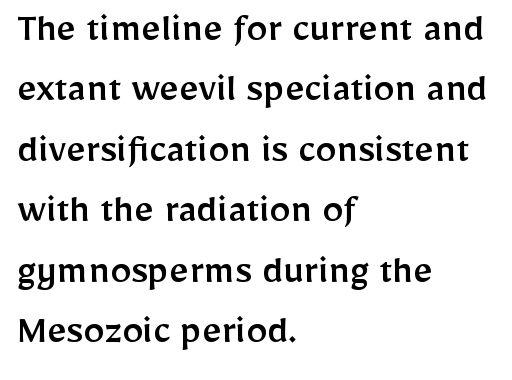
The image shows 42 px sans-serif type, upright; set left-aligned, normal line spacing (1.44x), normal letter spacing, not underlined; low stroke contrast and a medium x-height.
